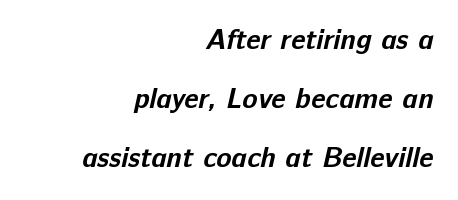
The image shows 28 px bold sans-serif type; set right-aligned, loose line spacing (2.11x), normal letter spacing, not underlined; low stroke contrast and a medium x-height.
